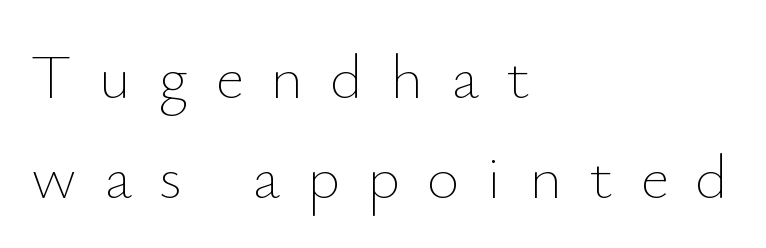
{"italic": "no", "bold": "no", "weight": "thin", "width": "normal", "stroke_contrast": "low", "x_height": "small", "monospaced": "no", "underline": "no", "align": "left", "line_spacing": "normal", "line_spacing_ratio": 1.58, "letter_spacing": "wide", "letter_spacing_em": 0.43, "glyph_px": 63}
